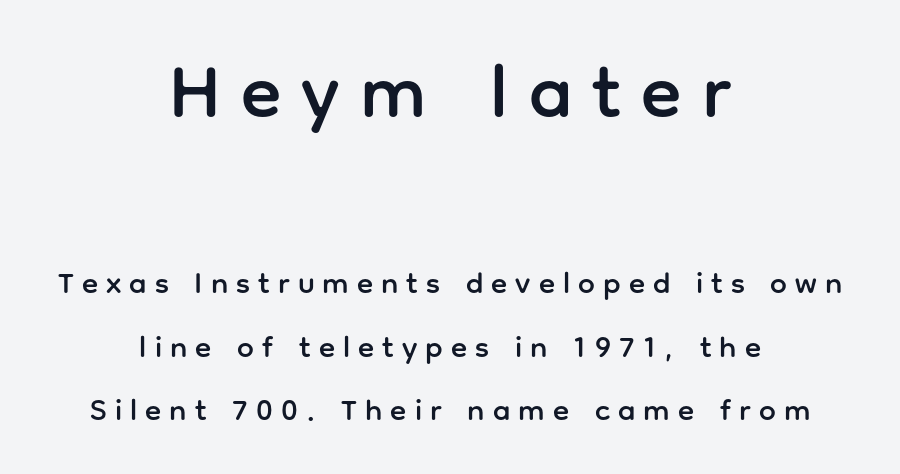
Unmarked baselines from the first word to the last. Character size in the leading block exceeds that of the trailing block. These lines have a slow, spaced-out rhythm from letter to letter. The block of text is sparse from top to bottom, with ample space between rows.
